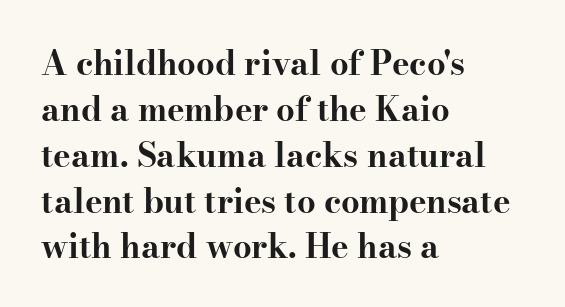
{"serif": "yes", "italic": "no", "bold": "yes", "weight": "bold", "width": "wide", "stroke_contrast": "high", "x_height": "small", "monospaced": "no", "underline": "no", "align": "left", "line_spacing": "normal", "line_spacing_ratio": 1.39, "letter_spacing": "normal", "letter_spacing_em": 0.0, "glyph_px": 33}
